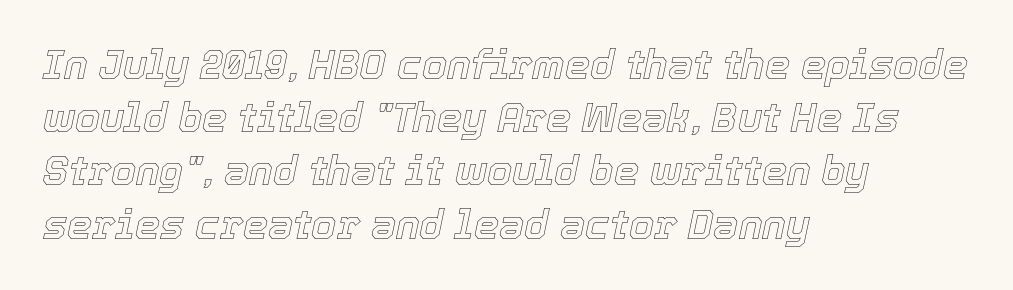
Q: Is the text italic (slanted)? A: Yes, it leans right by about 12 degrees.
Q: Is the text underlined? A: No.
Q: How is the paragraph aligned? A: Left-aligned.
Q: Is the spacing between letters normal or unusually wide? A: Normal.
Q: Is the spacing between lines tight, normal or loose? A: Normal.
Q: Width (condensed, normal, or wide)? A: Normal.
Q: x-height? A: Medium.
Q: Monospaced? A: No.
